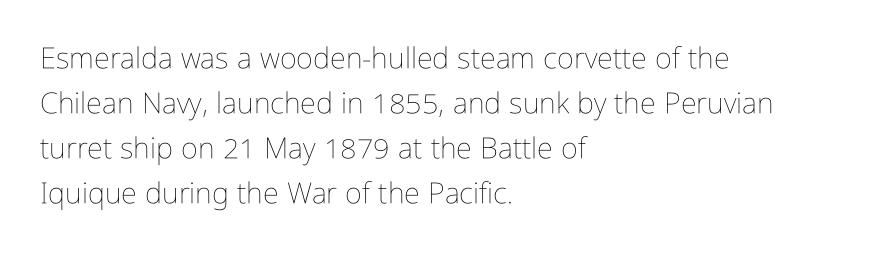
The image shows 29 px thin, condensed type, upright; set left-aligned, normal line spacing (1.55x), normal letter spacing, not underlined; low stroke contrast and a medium x-height.
